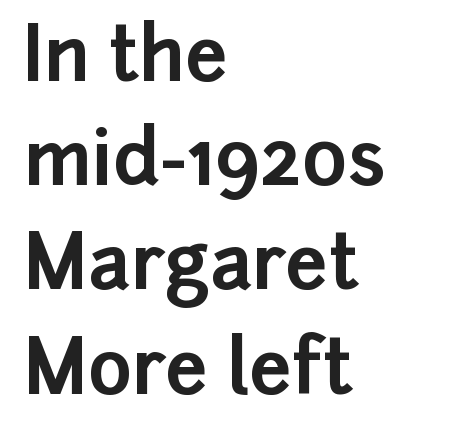
The passage shown stacks its lines at a standard gap. What kind of face is this? One without serifs — a sans. Visually the block forms a straight wall on the left and a jagged coastline on the right. The axis of the letterforms is exactly vertical. Between one letter and the next there's only the usual sliver of space.
